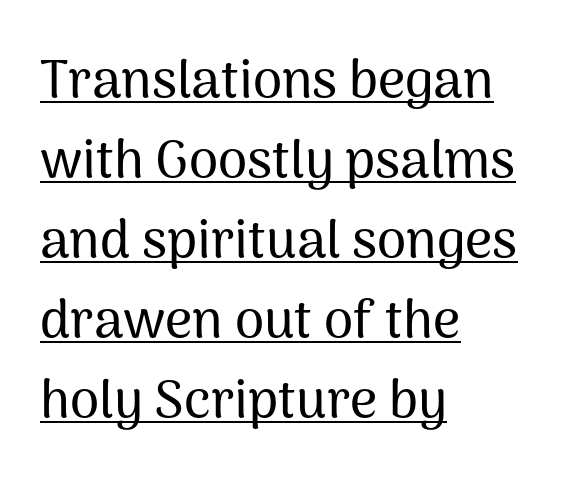
{"serif": "no", "italic": "no", "width": "normal", "stroke_contrast": "medium", "x_height": "medium", "monospaced": "no", "underline": "yes", "align": "left", "line_spacing": "normal", "line_spacing_ratio": 1.51, "letter_spacing": "normal", "letter_spacing_em": 0.0, "glyph_px": 53}
